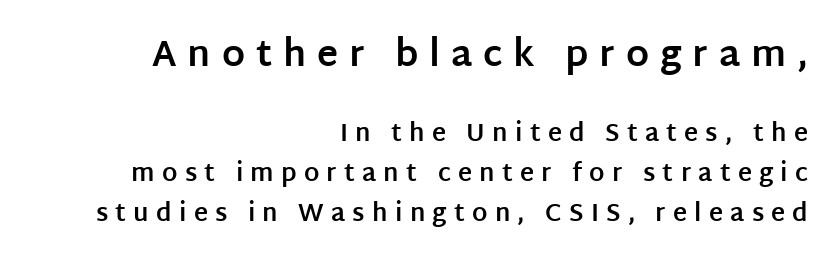
Q: Is the text bold? A: Yes.
Q: Is the text italic (slanted)? A: No, it is upright.
Q: Is the typeface a serif or a sans-serif typeface? A: Sans-serif.
Q: Is the text underlined? A: No.
Q: How is the paragraph aligned? A: Right-aligned.
Q: Is the spacing between letters normal or unusually wide? A: Unusually wide.
Q: Is the spacing between lines tight, normal or loose? A: Normal.
Q: Which block of text is set in a larger size, the first (top) or the second (bottom)? A: The first (top) one.
Q: Width (condensed, normal, or wide)? A: Normal.
Q: Stroke contrast? A: Low.
Q: x-height? A: Large.
Q: Monospaced? A: No.
